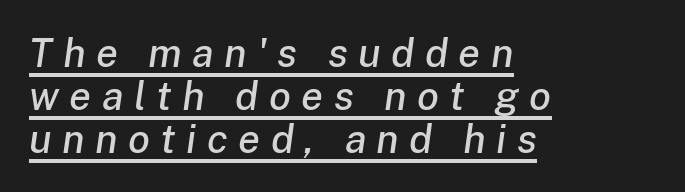
Q: Is the text italic (slanted)? A: Yes, it leans right by about 8 degrees.
Q: Is the text underlined? A: Yes.
Q: How is the paragraph aligned? A: Left-aligned.
Q: Is the spacing between letters normal or unusually wide? A: Unusually wide.
Q: Is the spacing between lines tight, normal or loose? A: Tight.
Q: Width (condensed, normal, or wide)? A: Normal.
Q: Stroke contrast? A: Low.
Q: x-height? A: Medium.
Q: Monospaced? A: No.
